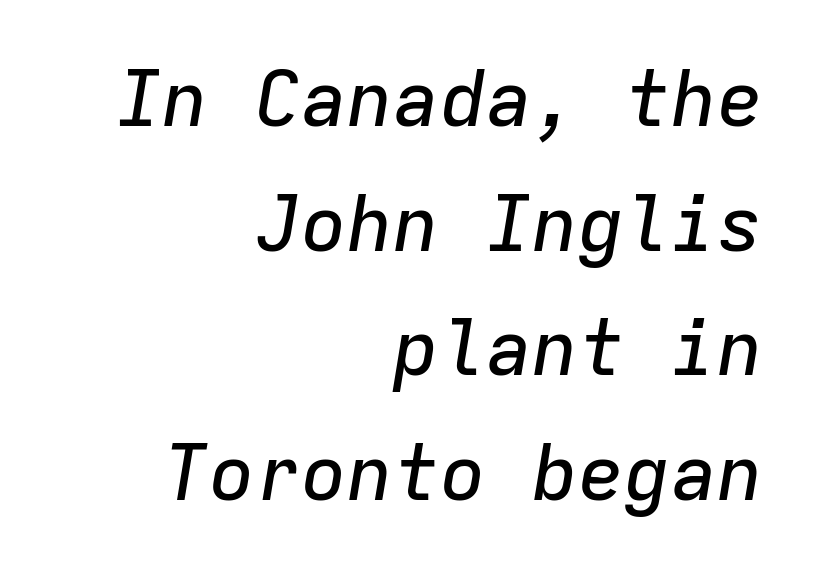
{"italic": "yes", "lean": "right", "slant_degrees": 9, "width": "normal", "stroke_contrast": "low", "x_height": "medium", "monospaced": "yes", "underline": "no", "align": "right", "line_spacing": "normal", "line_spacing_ratio": 1.62, "letter_spacing": "normal", "letter_spacing_em": 0.0, "glyph_px": 77}
